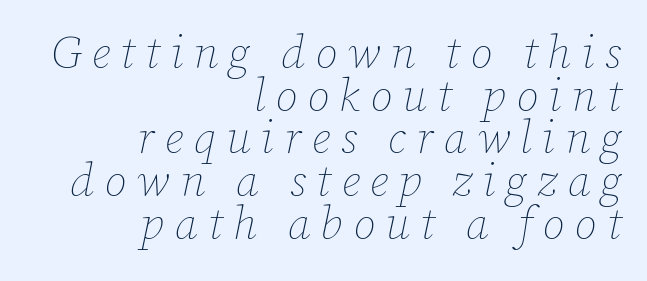
The image shows 45 px thin type, italic (leaning right); set right-aligned, tight line spacing (0.95x), unusually wide letter spacing (+0.23 em), not underlined; low stroke contrast and a medium x-height.
